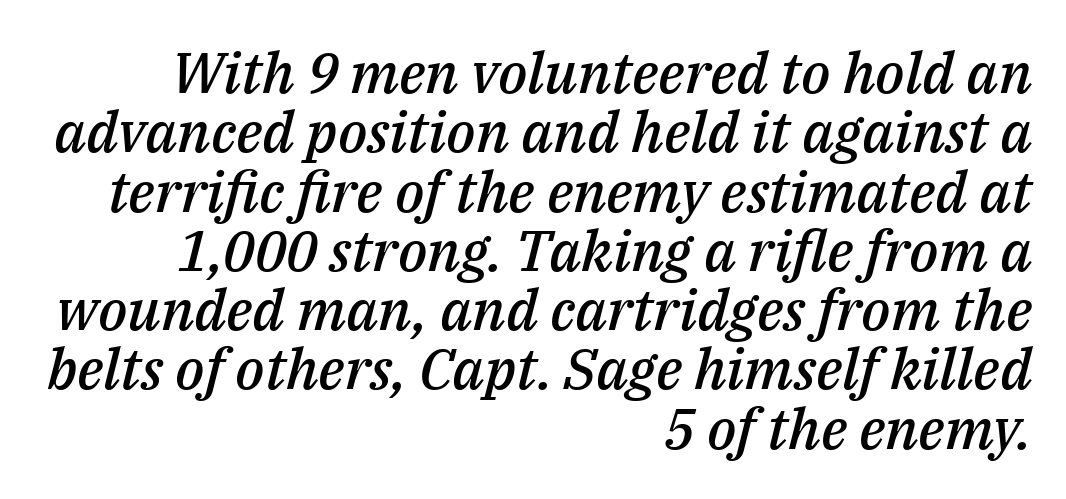
Q: Is the text bold? A: Semi-bold.
Q: Is the text italic (slanted)? A: Yes, it leans right by about 14 degrees.
Q: Is the text underlined? A: No.
Q: How is the paragraph aligned? A: Right-aligned.
Q: Is the spacing between letters normal or unusually wide? A: Normal.
Q: Is the spacing between lines tight, normal or loose? A: Tight.
Q: Width (condensed, normal, or wide)? A: Normal.
Q: Stroke contrast? A: Medium.
Q: x-height? A: Medium.
Q: Monospaced? A: No.
